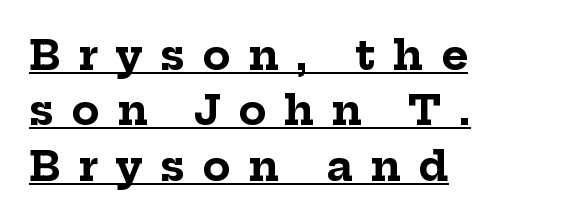
The image shows 41 px bold serif type, upright; set left-aligned, normal line spacing (1.35x), unusually wide letter spacing (+0.43 em), underlined; low stroke contrast and a medium x-height.
